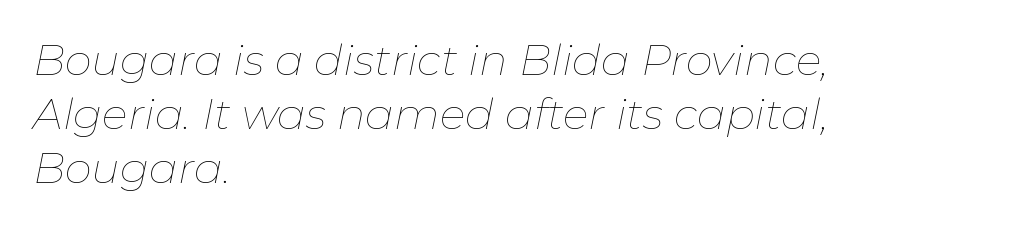
Q: Is the text bold? A: No.
Q: Is the text italic (slanted)? A: Yes, it leans right by about 11 degrees.
Q: Is the text underlined? A: No.
Q: How is the paragraph aligned? A: Left-aligned.
Q: Is the spacing between letters normal or unusually wide? A: Normal.
Q: Is the spacing between lines tight, normal or loose? A: Normal.
Q: Width (condensed, normal, or wide)? A: Normal.
Q: Stroke contrast? A: Low.
Q: x-height? A: Medium.
Q: Monospaced? A: No.
